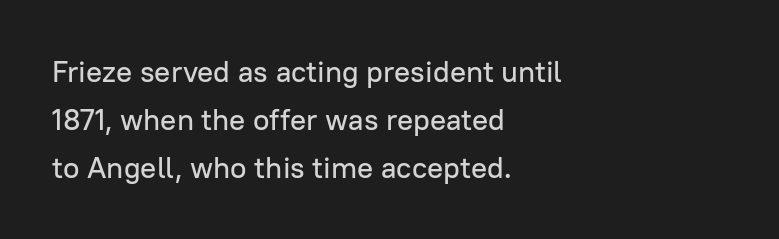
Vertical spacing — default. Quick note: not italic, upright. Is the letter spacing exaggerated? No — it looks like the ordinary default. The baseline area is clear. The rendering anchors every line to the left-hand side.
